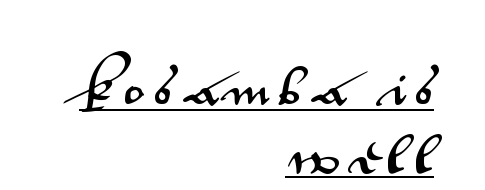
The image shows 43 px wide sans-serif type; set right-aligned, normal line spacing (1.57x), unusually wide letter spacing (+0.22 em), underlined; medium stroke contrast and a small x-height.
